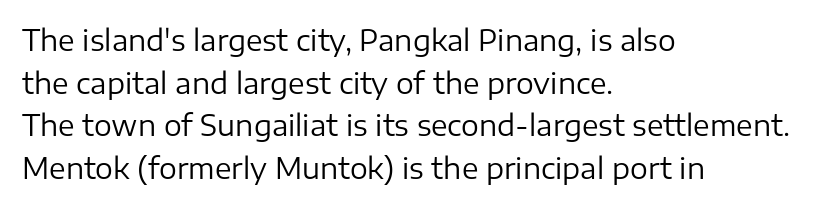
{"serif": "no", "italic": "no", "bold": "no", "weight": "regular", "width": "normal", "stroke_contrast": "low", "x_height": "medium", "monospaced": "no", "underline": "no", "align": "left", "line_spacing": "normal", "line_spacing_ratio": 1.52, "letter_spacing": "normal", "letter_spacing_em": 0.0, "glyph_px": 28}
